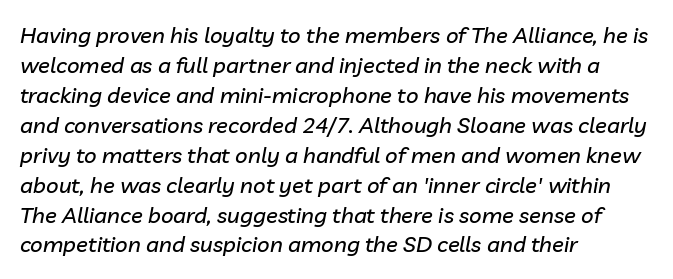
{"italic": "yes", "lean": "right", "slant_degrees": 10, "underline": "no", "align": "left", "line_spacing": "normal", "line_spacing_ratio": 1.36, "letter_spacing": "normal", "letter_spacing_em": 0.0, "glyph_px": 22}
